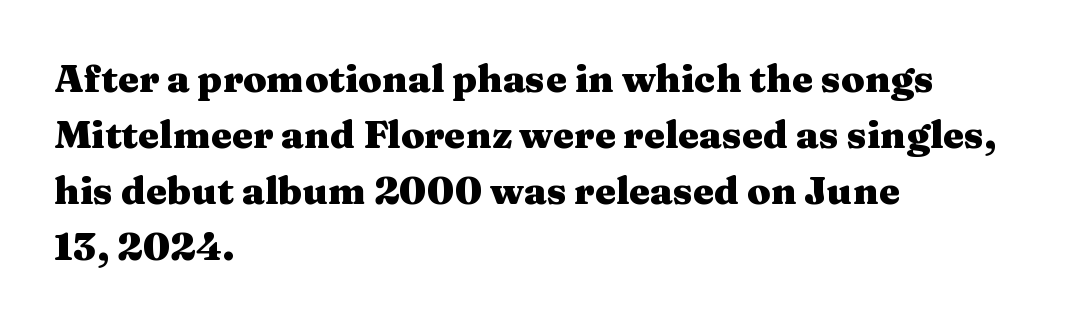
{"serif": "yes", "italic": "no", "bold": "yes", "weight": "heavy", "width": "wide", "stroke_contrast": "medium", "x_height": "medium", "monospaced": "no", "underline": "no", "align": "left", "line_spacing": "normal", "line_spacing_ratio": 1.47, "letter_spacing": "normal", "letter_spacing_em": 0.0, "glyph_px": 38}
